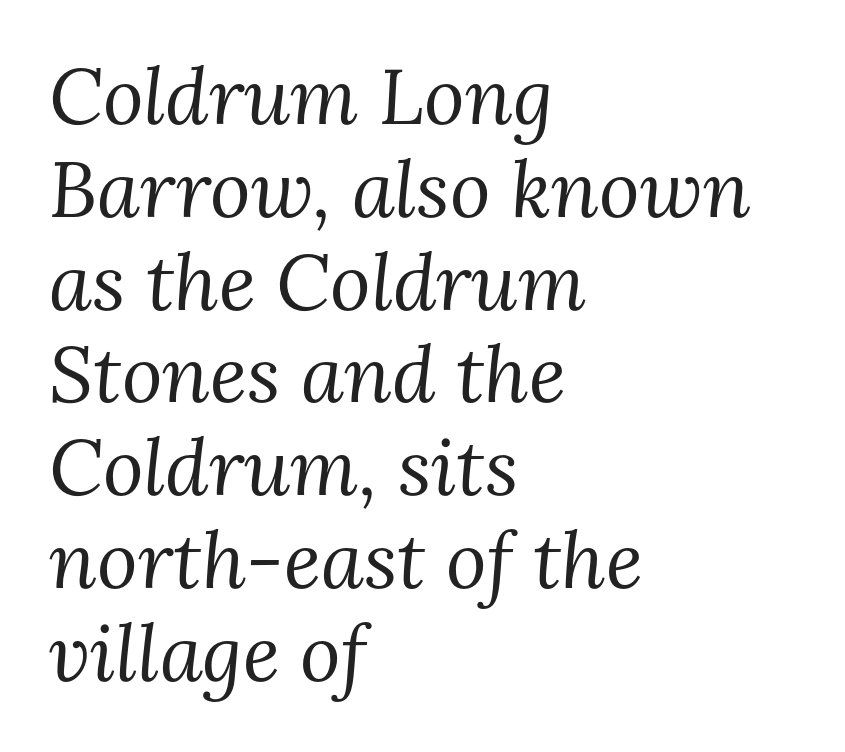
Q: Is the text bold? A: No.
Q: Is the text italic (slanted)? A: Yes, it leans right by about 3 degrees.
Q: Is the typeface a serif or a sans-serif typeface? A: Serif.
Q: Is the text underlined? A: No.
Q: How is the paragraph aligned? A: Left-aligned.
Q: Is the spacing between letters normal or unusually wide? A: Normal.
Q: Width (condensed, normal, or wide)? A: Normal.
Q: Stroke contrast? A: Medium.
Q: x-height? A: Medium.
Q: Monospaced? A: No.
